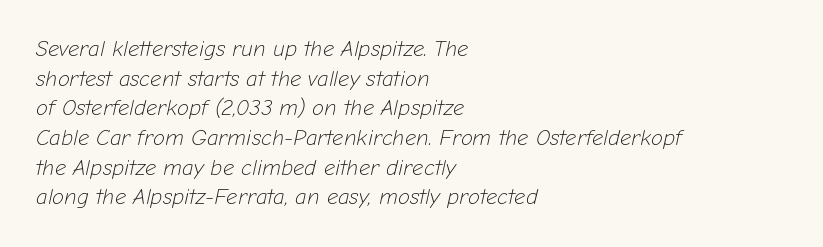
{"italic": "yes", "lean": "right", "slant_degrees": 12, "bold": "no", "underline": "no", "align": "left", "line_spacing": "normal", "line_spacing_ratio": 1.35, "letter_spacing": "normal", "letter_spacing_em": 0.0, "glyph_px": 22}
